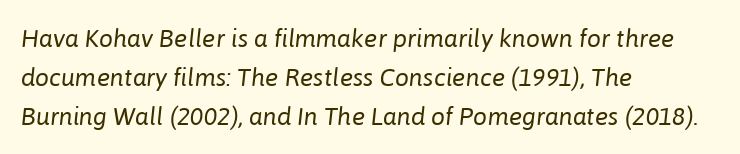
Q: Is the text bold? A: No.
Q: Is the text italic (slanted)? A: Yes, it leans right by about 6 degrees.
Q: Is the text underlined? A: No.
Q: How is the paragraph aligned? A: Left-aligned.
Q: Is the spacing between letters normal or unusually wide? A: Normal.
Q: Is the spacing between lines tight, normal or loose? A: Normal.
